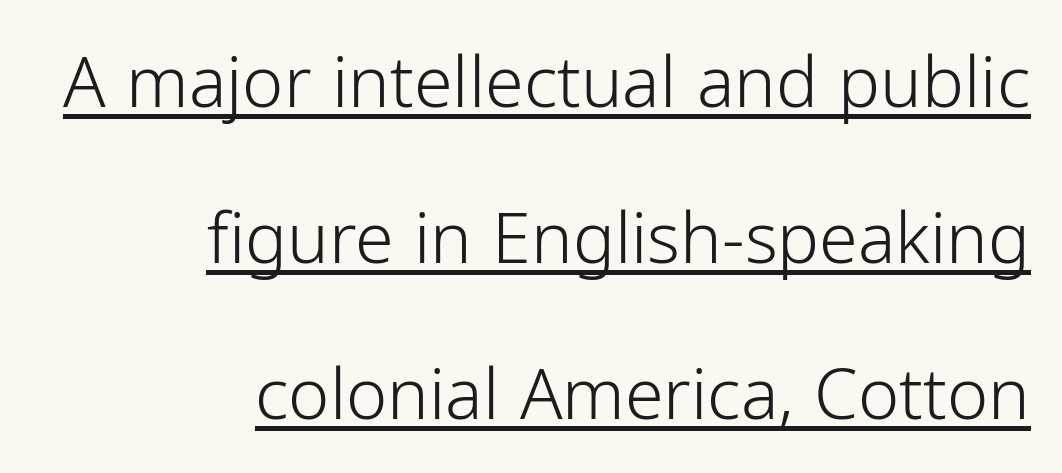
Q: Is the text bold? A: No.
Q: Is the text italic (slanted)? A: No, it is upright.
Q: Is the typeface a serif or a sans-serif typeface? A: Sans-serif.
Q: Is the text underlined? A: Yes.
Q: How is the paragraph aligned? A: Right-aligned.
Q: Is the spacing between letters normal or unusually wide? A: Normal.
Q: Is the spacing between lines tight, normal or loose? A: Loose.
Q: Width (condensed, normal, or wide)? A: Normal.
Q: Stroke contrast? A: Low.
Q: x-height? A: Medium.
Q: Monospaced? A: No.
